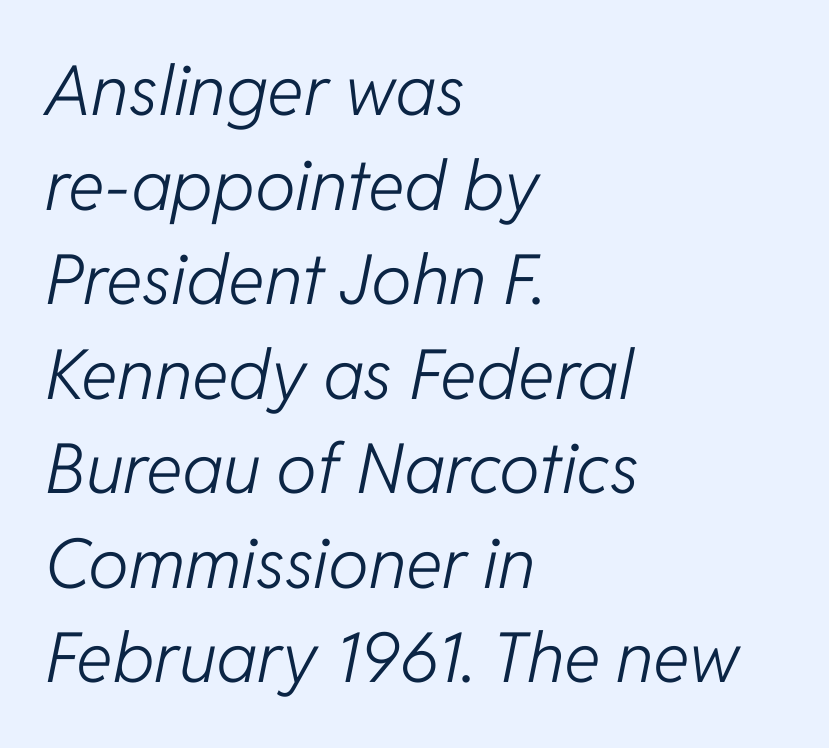
If you drew a line through each stem, it would be angled. Proportional: the letters do not fall into vertical columns. Compared with a typical body face, this is equally light or lighter still. Clear beneath every line of the passage. Visually the block forms a straight wall on the left and a jagged coastline on the right.
